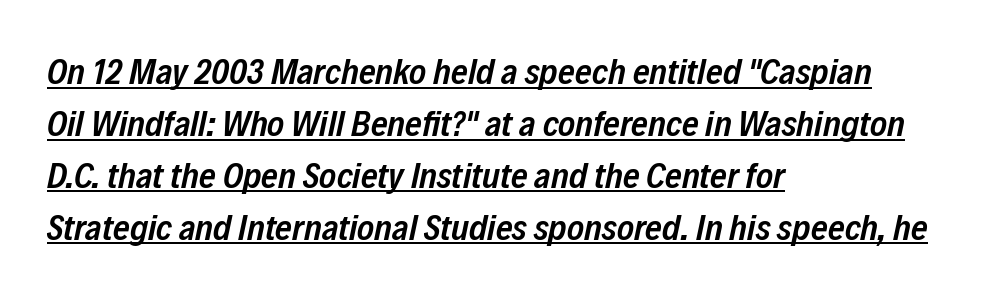
Q: Is the text bold? A: Semi-bold.
Q: Is the text italic (slanted)? A: Yes, it leans right by about 12 degrees.
Q: Is the text underlined? A: Yes.
Q: How is the paragraph aligned? A: Left-aligned.
Q: Is the spacing between letters normal or unusually wide? A: Normal.
Q: Is the spacing between lines tight, normal or loose? A: Normal.
Q: Width (condensed, normal, or wide)? A: Condensed.
Q: Stroke contrast? A: Low.
Q: x-height? A: Medium.
Q: Monospaced? A: No.
